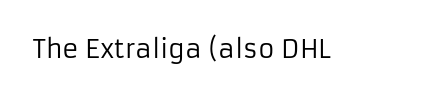
The image shows 25 px text type, upright; set normal letter spacing, not underlined.
